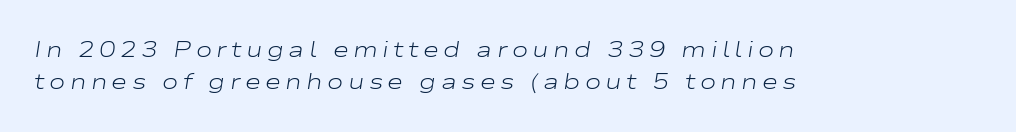
The image shows 22 px text type, italic (leaning right); set left-aligned, normal line spacing (1.47x), unusually wide letter spacing (+0.2 em), not underlined.
